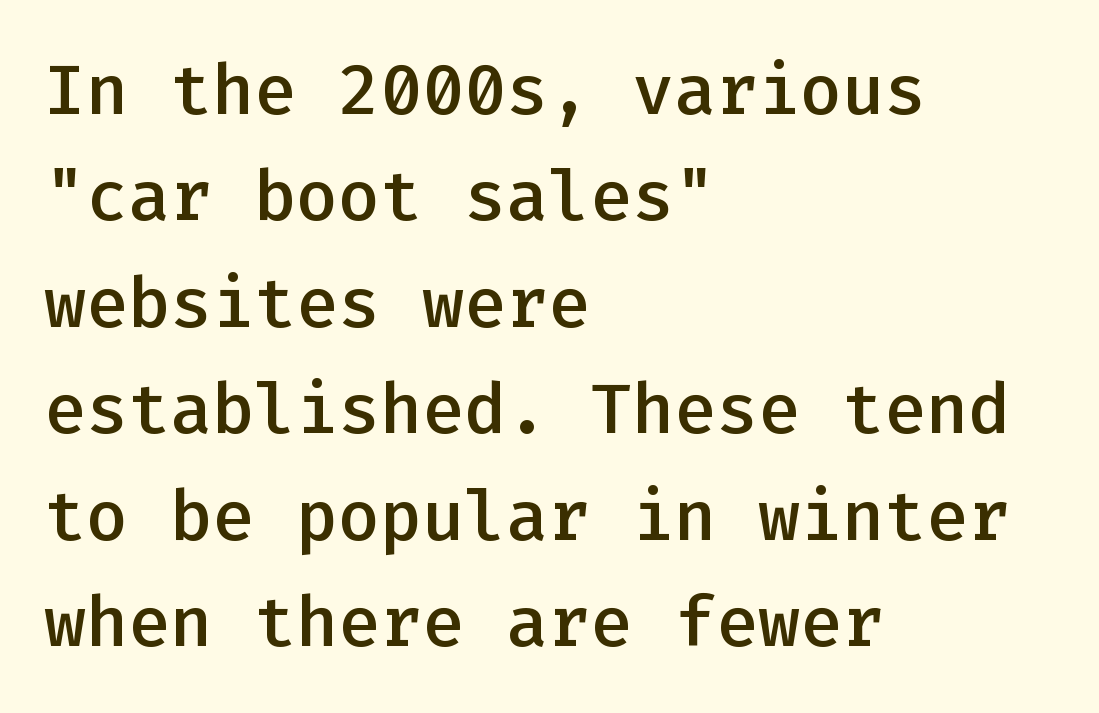
Style check: upright. Tracking value appears to be zero — textbook default spacing. This rendering uses left alignment, leaving the right contour irregular. Note the uniform advance width — an 'i' takes as much space as an 'm'. How would I describe the line gaps? Plain and ordinary. I'd call this a sans setting — the letters go barefoot.
